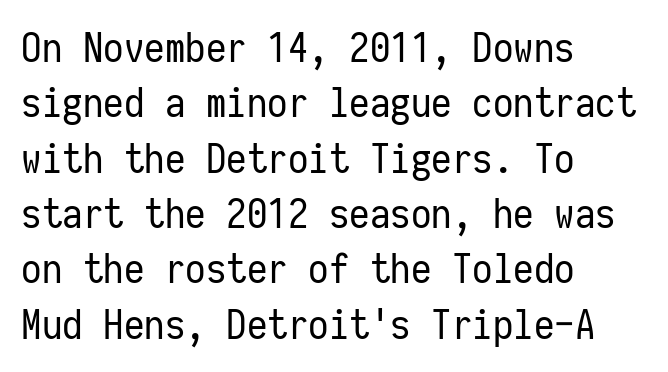
Q: Is the text bold? A: No.
Q: Is the text italic (slanted)? A: No, it is upright.
Q: Is the typeface a serif or a sans-serif typeface? A: Sans-serif.
Q: Is the text underlined? A: No.
Q: How is the paragraph aligned? A: Left-aligned.
Q: Is the spacing between letters normal or unusually wide? A: Normal.
Q: Is the spacing between lines tight, normal or loose? A: Normal.
Q: Width (condensed, normal, or wide)? A: Condensed.
Q: Stroke contrast? A: Low.
Q: x-height? A: Medium.
Q: Monospaced? A: Yes.
